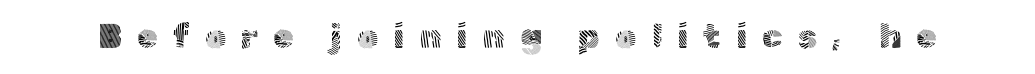
The image shows 33 px light sans-serif type, upright; set unusually wide letter spacing (+0.46 em), not underlined; a medium x-height.
